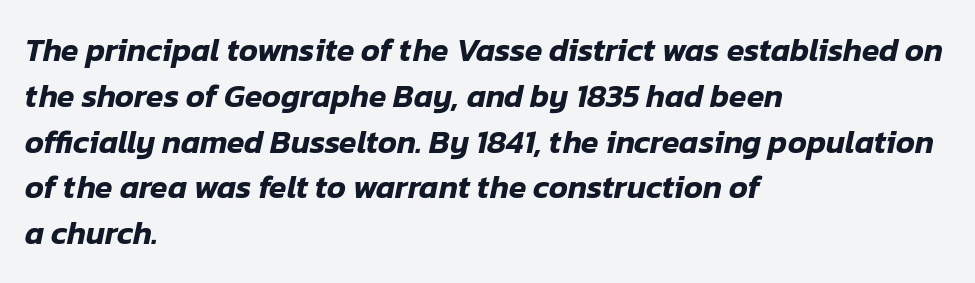
The image shows 32 px text type, italic (leaning right); set left-aligned, normal line spacing (1.43x), normal letter spacing, not underlined; low stroke contrast and a medium x-height.
